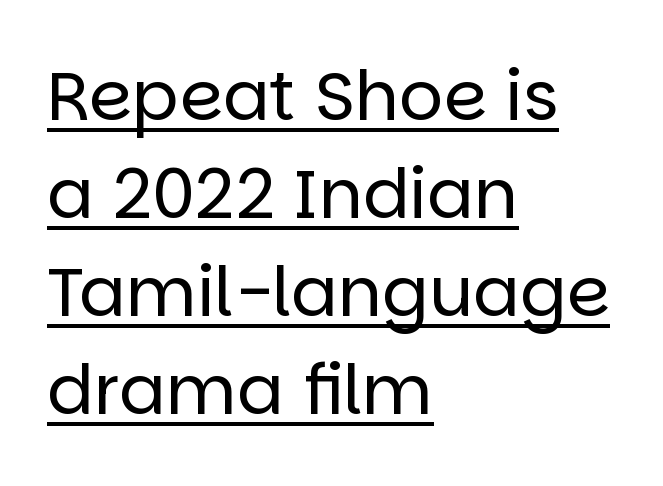
Q: Is the text bold? A: No.
Q: Is the text italic (slanted)? A: No, it is upright.
Q: Is the typeface a serif or a sans-serif typeface? A: Sans-serif.
Q: Is the text underlined? A: Yes.
Q: How is the paragraph aligned? A: Left-aligned.
Q: Is the spacing between letters normal or unusually wide? A: Normal.
Q: Is the spacing between lines tight, normal or loose? A: Normal.
Q: Width (condensed, normal, or wide)? A: Normal.
Q: Stroke contrast? A: Low.
Q: x-height? A: Large.
Q: Monospaced? A: No.
